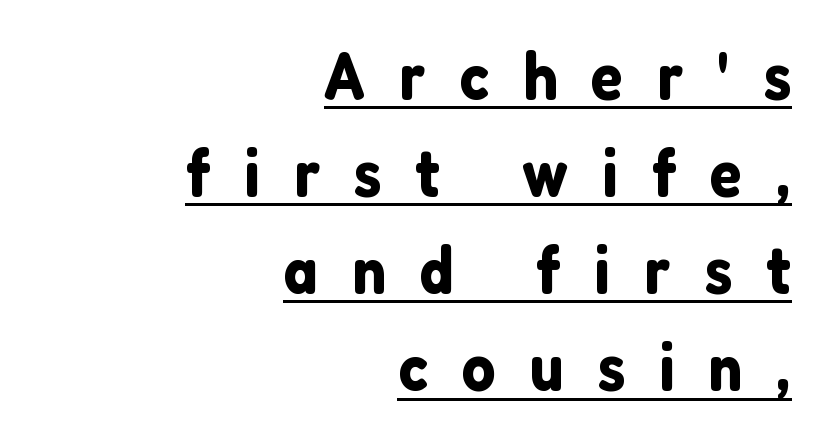
Decoration check: the copy is underlined. Display-style spreading of the glyphs; the letterfit is very open. Do the characters align in a grid? No, the font is proportional. The setting favours the right margin, as signatures and pull-quotes sometimes do.
